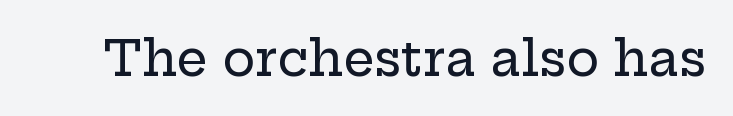
Q: Is the text italic (slanted)? A: No, it is upright.
Q: Is the typeface a serif or a sans-serif typeface? A: Serif.
Q: Is the text underlined? A: No.
Q: Is the spacing between letters normal or unusually wide? A: Normal.
Q: Width (condensed, normal, or wide)? A: Wide.
Q: Stroke contrast? A: Low.
Q: x-height? A: Medium.
Q: Monospaced? A: No.
